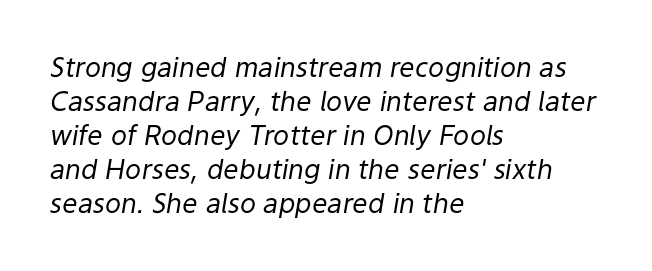
{"italic": "yes", "lean": "right", "slant_degrees": 9, "bold": "no", "underline": "no", "align": "left", "line_spacing": "normal", "line_spacing_ratio": 1.26, "letter_spacing": "normal", "letter_spacing_em": 0.0, "glyph_px": 27}
